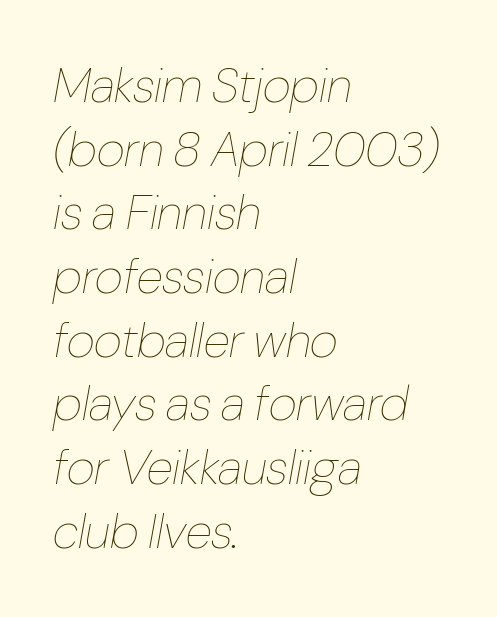
{"italic": "yes", "lean": "right", "slant_degrees": 10, "bold": "no", "weight": "thin", "width": "condensed", "stroke_contrast": "low", "x_height": "medium", "monospaced": "no", "underline": "no", "align": "left", "line_spacing": "normal", "line_spacing_ratio": 1.3, "letter_spacing": "normal", "letter_spacing_em": 0.0, "glyph_px": 49}
